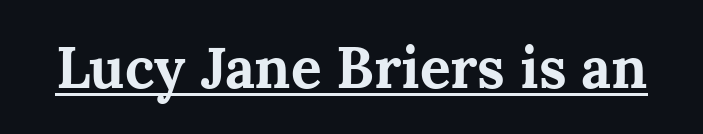
The image shows 57 px bold serif type, upright; set normal letter spacing, underlined; medium stroke contrast and a medium x-height.
